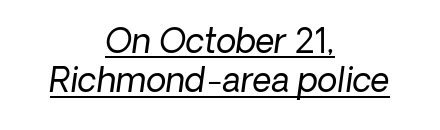
Weight: regular or lighter. Where is the straight margin? There isn't one; the lines are centered. These lines are composed in type without serifs. The sample's only ornament is a line tracing under the words.
